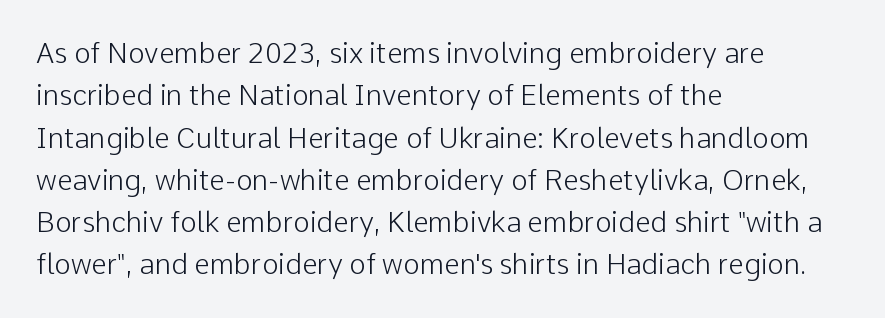
Q: Is the text bold? A: No.
Q: Is the text italic (slanted)? A: No, it is upright.
Q: Is the typeface a serif or a sans-serif typeface? A: Sans-serif.
Q: Is the text underlined? A: No.
Q: How is the paragraph aligned? A: Left-aligned.
Q: Is the spacing between letters normal or unusually wide? A: Normal.
Q: Is the spacing between lines tight, normal or loose? A: Normal.
Q: Width (condensed, normal, or wide)? A: Normal.
Q: Stroke contrast? A: Low.
Q: x-height? A: Medium.
Q: Monospaced? A: No.
